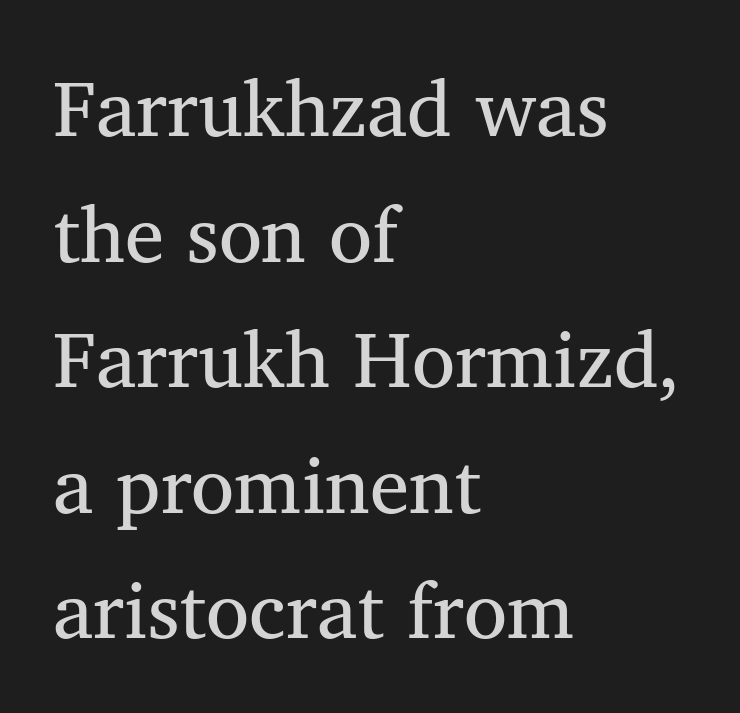
Is there any slant? The stems are plumb. The rendering uses a moderate line-height, typical for paragraphs. Think standard paragraph weight, or any step lighter than that. Rule under the text: the space is simply empty.
